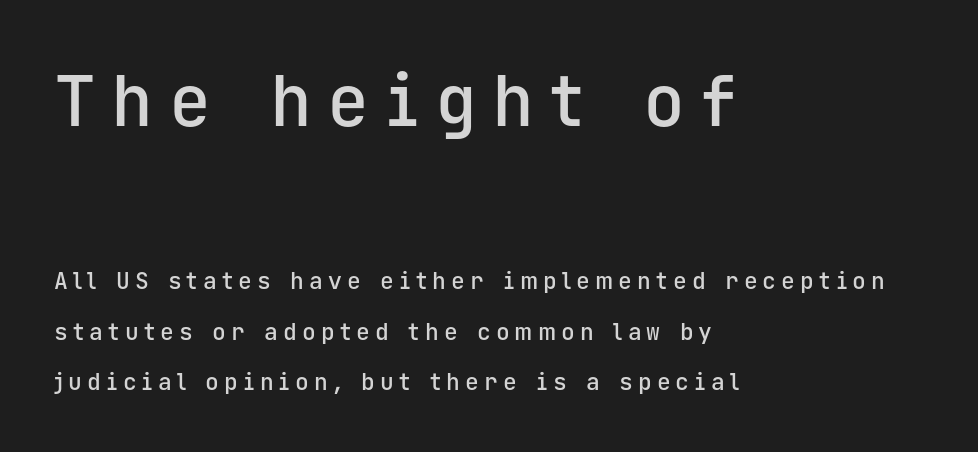
The rendering uses typewriter-style spacing with identical character cells. The passage shown is typeset with a sans-serif family. You could fit nearly another row in the gap between these rows. The lettering holds an erect, upright posture throughout. Beneath every word, the page is bare. This rendering widens character spacing well past its baseline value.
